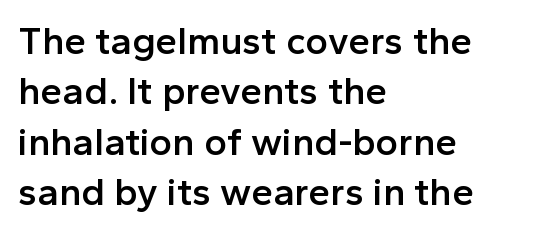
{"serif": "no", "italic": "no", "bold": "semi", "weight": "semibold", "width": "normal", "x_height": "medium", "monospaced": "no", "underline": "no", "align": "left", "line_spacing": "normal", "line_spacing_ratio": 1.29, "letter_spacing": "normal", "letter_spacing_em": 0.0, "glyph_px": 39}
